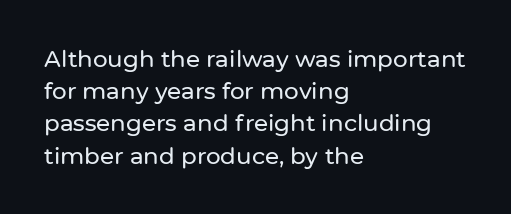
The image shows 23 px text type, upright; set left-aligned, normal line spacing (1.4x), normal letter spacing, not underlined.
